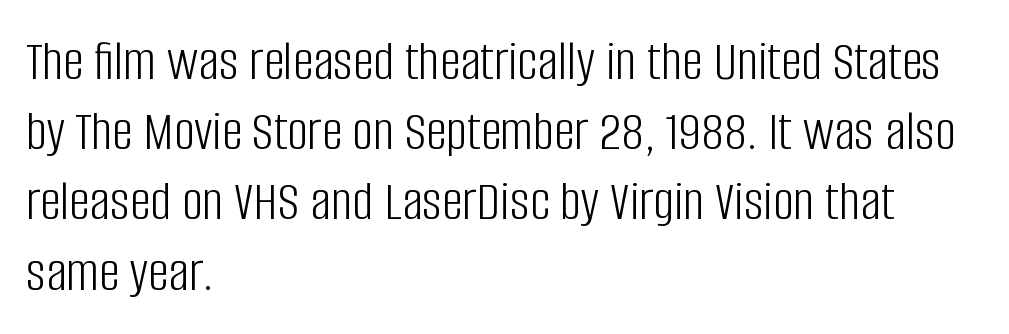
Q: Is the text bold? A: No.
Q: Is the text italic (slanted)? A: No, it is upright.
Q: Is the typeface a serif or a sans-serif typeface? A: Sans-serif.
Q: Is the text underlined? A: No.
Q: How is the paragraph aligned? A: Left-aligned.
Q: Is the spacing between letters normal or unusually wide? A: Normal.
Q: Width (condensed, normal, or wide)? A: Condensed.
Q: Stroke contrast? A: Low.
Q: x-height? A: Large.
Q: Monospaced? A: No.
